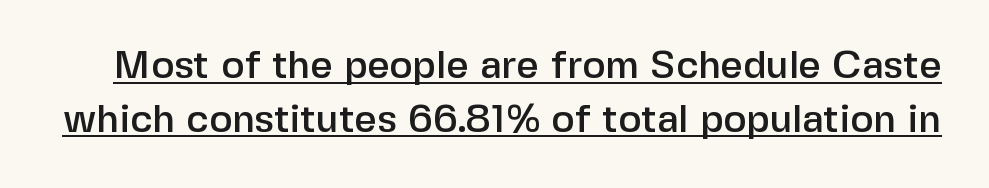
Q: Is the text italic (slanted)? A: No, it is upright.
Q: Is the typeface a serif or a sans-serif typeface? A: Sans-serif.
Q: Is the text underlined? A: Yes.
Q: Is the spacing between letters normal or unusually wide? A: Normal.
Q: Is the spacing between lines tight, normal or loose? A: Normal.
Q: Width (condensed, normal, or wide)? A: Normal.
Q: Stroke contrast? A: Low.
Q: x-height? A: Medium.
Q: Monospaced? A: No.
